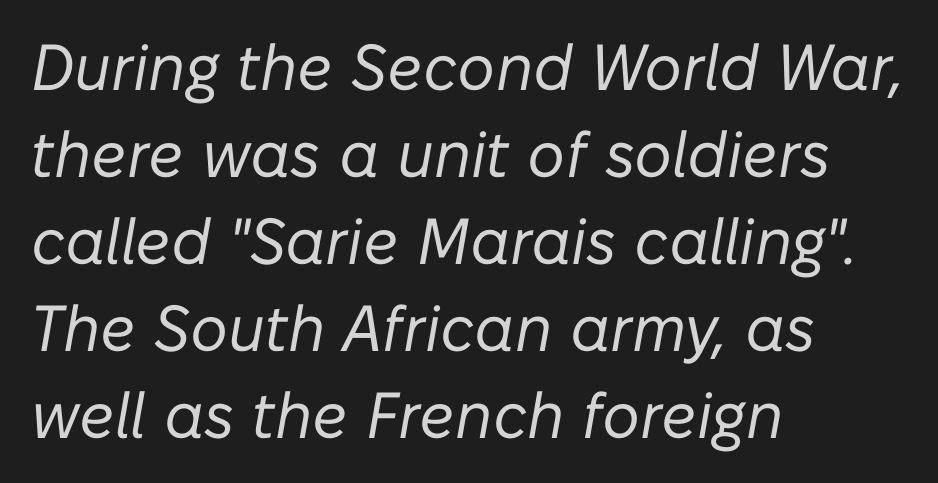
Q: Is the text bold? A: No.
Q: Is the text italic (slanted)? A: Yes, it leans right by about 10 degrees.
Q: Is the text underlined? A: No.
Q: How is the paragraph aligned? A: Left-aligned.
Q: Is the spacing between letters normal or unusually wide? A: Normal.
Q: Is the spacing between lines tight, normal or loose? A: Normal.
Q: Width (condensed, normal, or wide)? A: Normal.
Q: Stroke contrast? A: Low.
Q: x-height? A: Medium.
Q: Monospaced? A: No.
